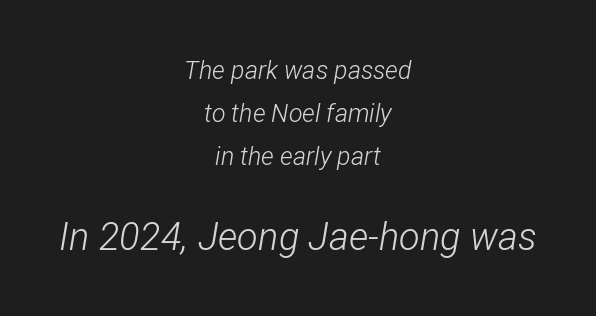
Caption: upper text group reduced, lower text group enlarged. Looks like regular typesetting: each glyph gets only the width it needs. The face looks like a standard text weight, possibly lighter. In CSS terms this would be text-align: center. Underlining? Definitely not there. Compared with typical body copy, the letter spacing here is the same.
